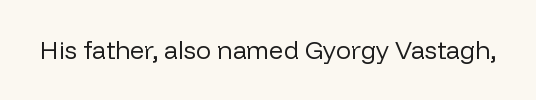
The rendering keeps characters at their native spacing. The font sits on the lighter half of the weight spectrum, regular included. Quick note: underline off. Is there any slant? The stems are plumb.
